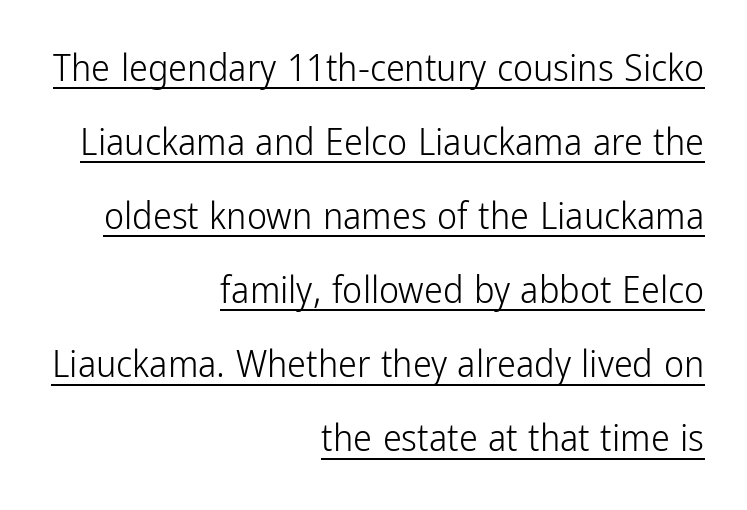
{"serif": "no", "italic": "no", "bold": "no", "weight": "light", "width": "condensed", "stroke_contrast": "low", "x_height": "medium", "monospaced": "no", "underline": "yes", "align": "right", "line_spacing": "loose", "line_spacing_ratio": 1.95, "letter_spacing": "normal", "letter_spacing_em": 0.0, "glyph_px": 38}
